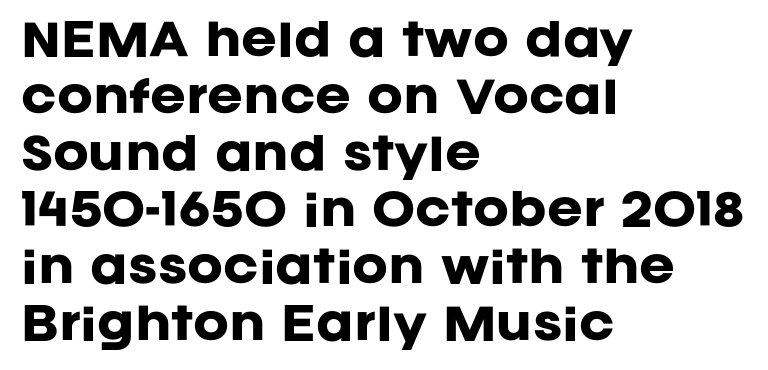
The image shows 43 px heavy sans-serif type, upright; set left-aligned, normal line spacing (1.32x), normal letter spacing, not underlined; low stroke contrast and a large x-height.
